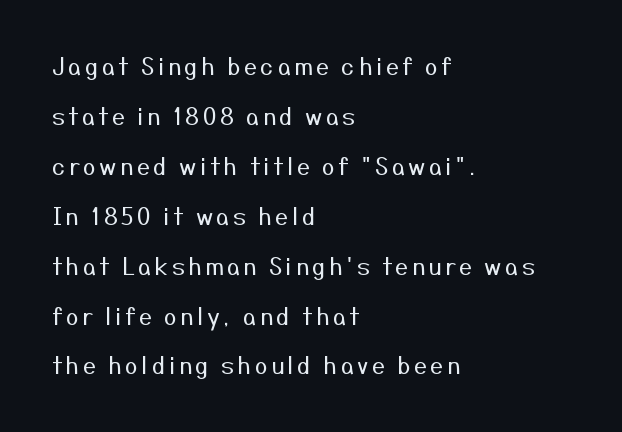
{"italic": "no", "bold": "no", "underline": "no", "align": "left", "line_spacing": "loose", "line_spacing_ratio": 2.17, "glyph_px": 23}
